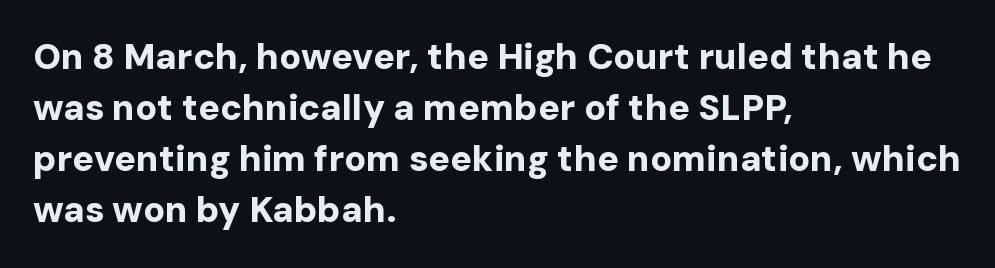
{"serif": "no", "italic": "no", "bold": "yes", "weight": "bold", "width": "normal", "stroke_contrast": "low", "x_height": "medium", "monospaced": "no", "underline": "no", "align": "left", "line_spacing": "normal", "line_spacing_ratio": 1.42, "letter_spacing": "normal", "letter_spacing_em": 0.0, "glyph_px": 36}
